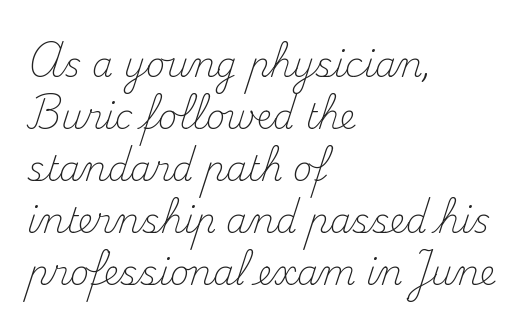
The image shows 34 px light serif type; set left-aligned, normal line spacing (1.53x), normal letter spacing, not underlined; medium stroke contrast and a small x-height.
